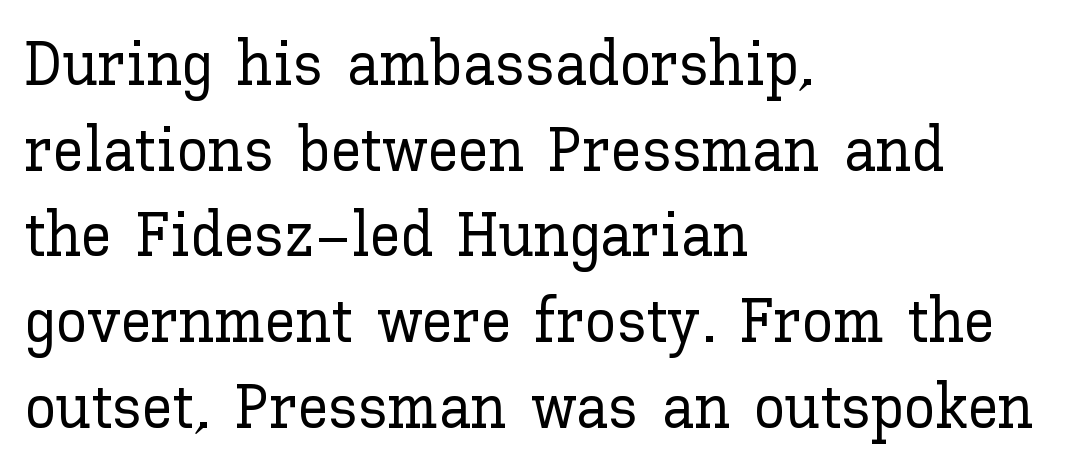
Spacing between characters is what you'd get straight out of the box. One glance says typical: line gaps are just what's usual. This sample is left-justified, so line endings fall wherever the words run out. A typesetter would call this proportional, since set widths differ per character. Unlike italic type, these characters show no tilt at all.
